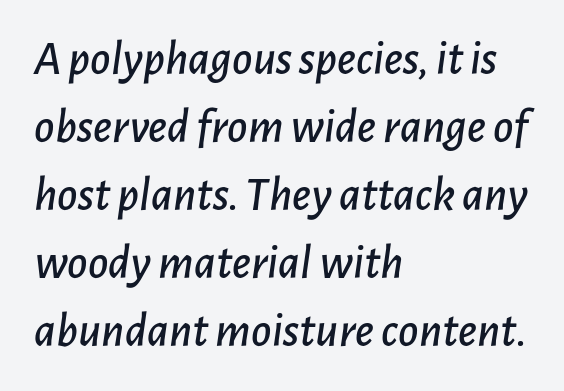
{"italic": "yes", "lean": "right", "slant_degrees": 7, "width": "normal", "stroke_contrast": "low", "x_height": "medium", "monospaced": "no", "underline": "no", "align": "left", "line_spacing": "normal", "line_spacing_ratio": 1.39, "letter_spacing": "normal", "letter_spacing_em": 0.0, "glyph_px": 49}
